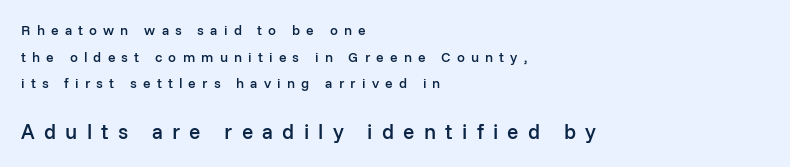
These lines are set flush left with a ragged right edge. Posture: vertical. Substantial extra tracking has been applied to these lines. These lines carry some extra weight — a demibold, not a full bold. Lines of text with bare space underneath. Airy leading.
